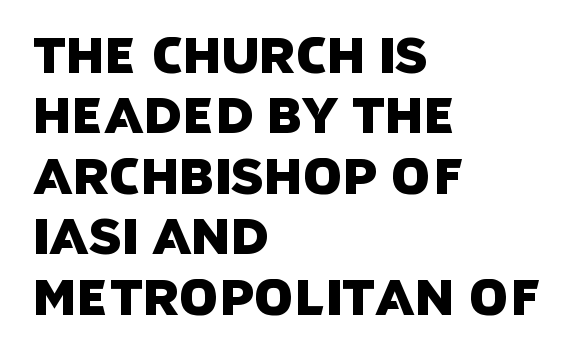
The image shows 50 px sans-serif type; set left-aligned, line spacing 1.21x, normal letter spacing, not underlined; low stroke contrast and a large x-height.
